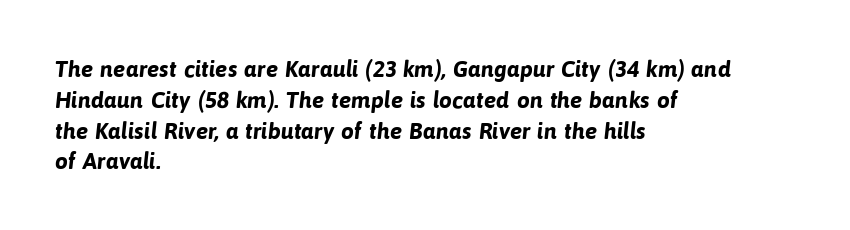
{"bold": "yes", "underline": "no", "align": "left", "line_spacing": "normal", "line_spacing_ratio": 1.34, "letter_spacing": "normal", "letter_spacing_em": 0.0, "glyph_px": 23}
